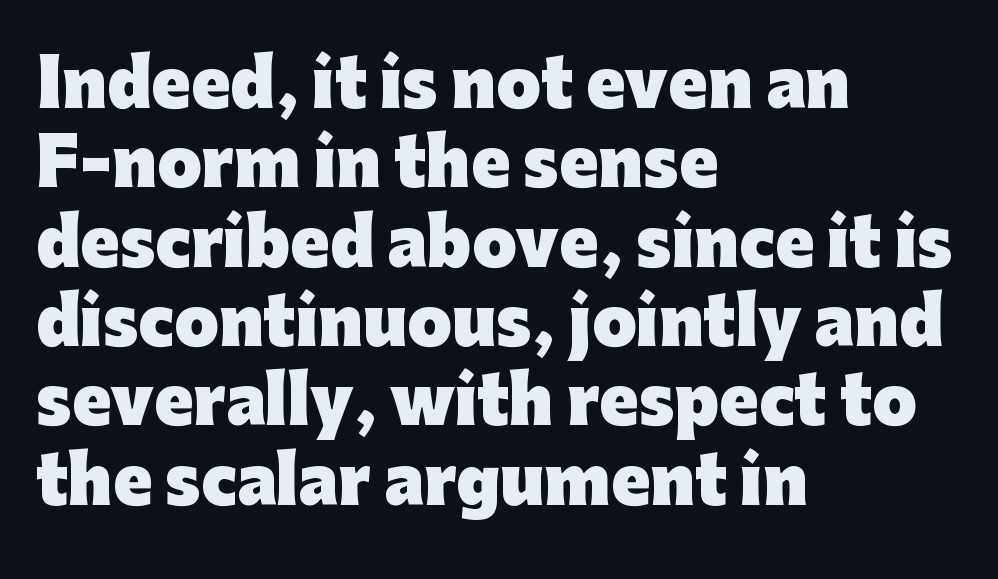
{"serif": "no", "italic": "no", "bold": "yes", "weight": "heavy", "width": "normal", "stroke_contrast": "low", "x_height": "medium", "monospaced": "no", "underline": "no", "align": "left", "line_spacing_ratio": 1.24, "letter_spacing": "normal", "letter_spacing_em": 0.0, "glyph_px": 64}
